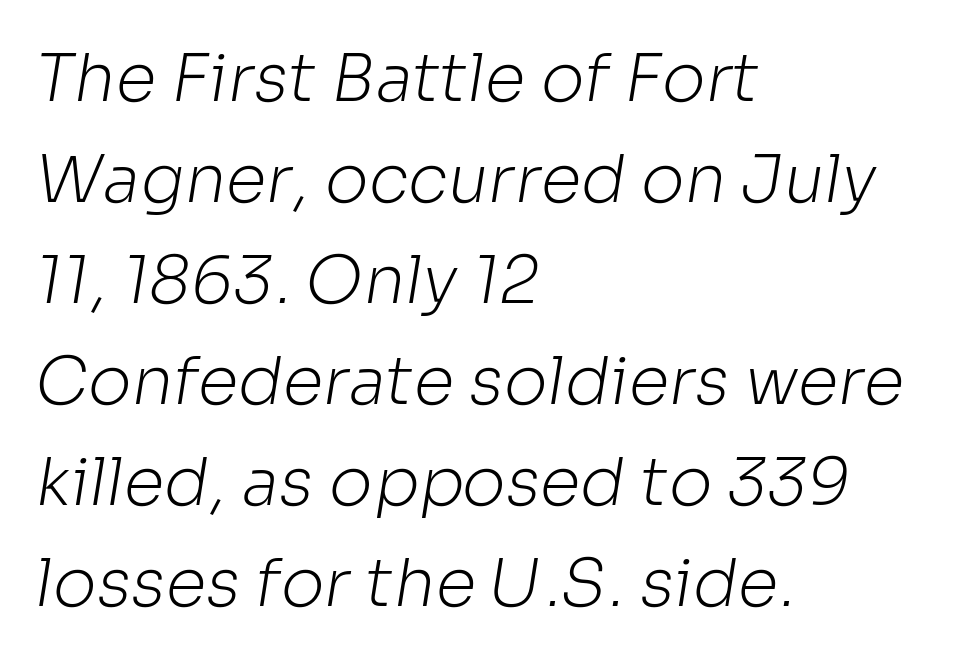
Weight: in the light-to-regular range. The glyphs are unaccompanied by any horizontal stroke below them. This sample has the flowing, uneven cadence of proportional lettering. This rendering employs a face without finishing strokes, i.e., a sans-serif.
